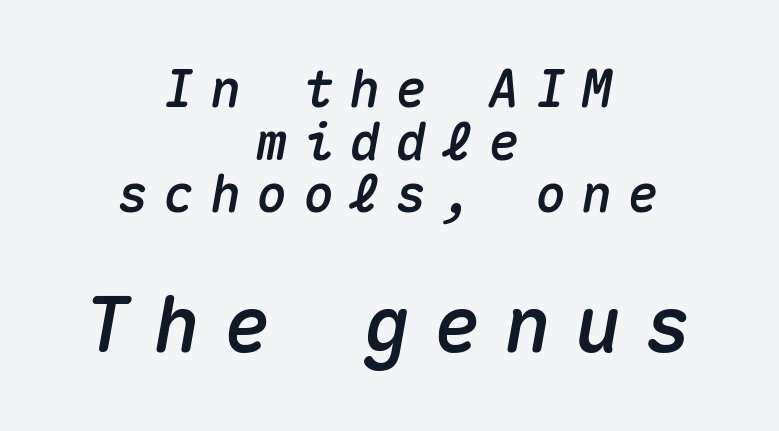
The emphasis by scale lands on block number two, below. The passage shown is typed in a monospace face where columns stay perfectly aligned. How are the letters spaced? Widely, with obvious added tracking. The string is rendered with underlining switched off.
